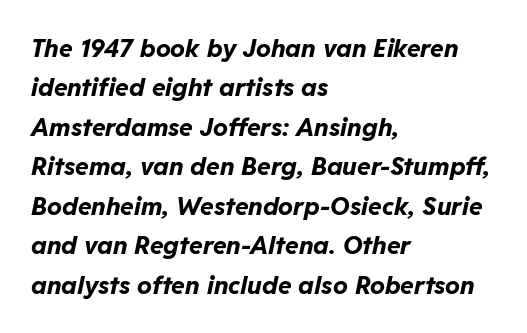
The image shows 25 px bold type, italic (leaning right); set left-aligned, normal line spacing (1.58x), normal letter spacing, not underlined.
